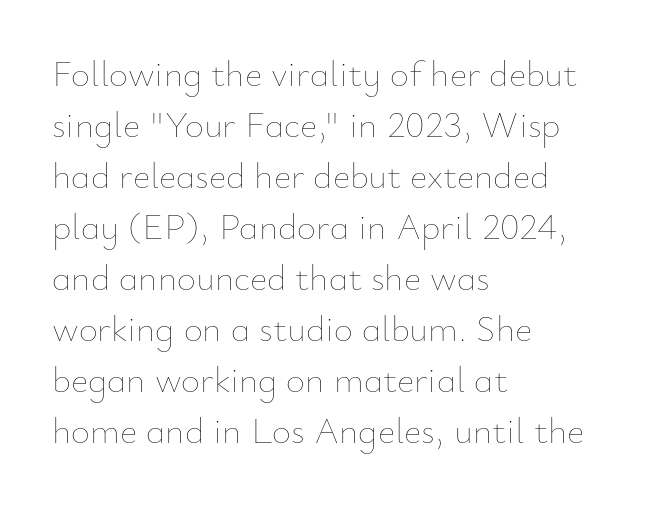
Q: Is the text bold? A: No.
Q: Is the text italic (slanted)? A: No, it is upright.
Q: Is the text underlined? A: No.
Q: How is the paragraph aligned? A: Left-aligned.
Q: Is the spacing between letters normal or unusually wide? A: Normal.
Q: Is the spacing between lines tight, normal or loose? A: Normal.
Q: Width (condensed, normal, or wide)? A: Normal.
Q: Stroke contrast? A: Low.
Q: x-height? A: Small.
Q: Monospaced? A: No.
